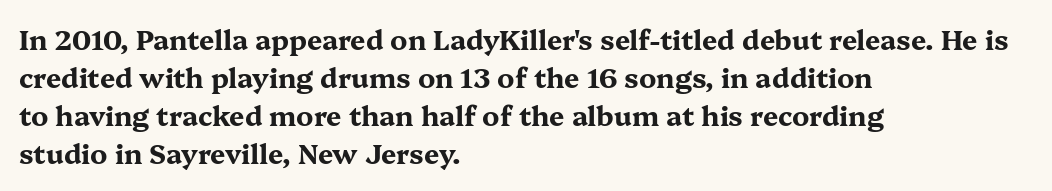
Q: Is the text bold? A: Yes.
Q: Is the text italic (slanted)? A: No, it is upright.
Q: Is the text underlined? A: No.
Q: How is the paragraph aligned? A: Left-aligned.
Q: Is the spacing between letters normal or unusually wide? A: Normal.
Q: Is the spacing between lines tight, normal or loose? A: Normal.
